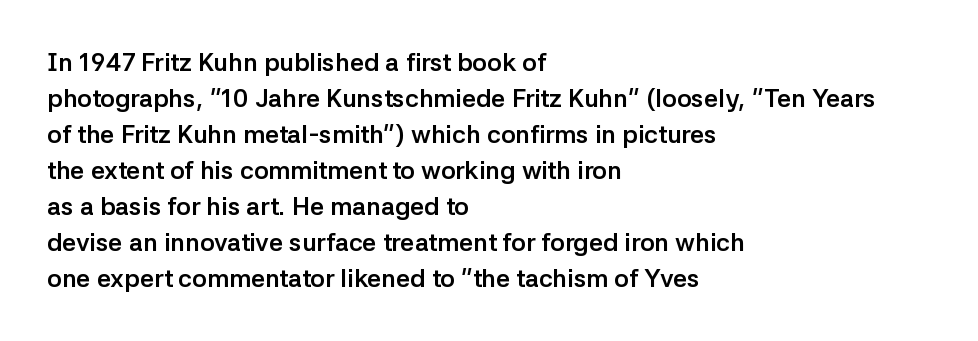
{"italic": "no", "bold": "yes", "underline": "no", "align": "left", "line_spacing": "normal", "line_spacing_ratio": 1.44, "letter_spacing": "normal", "letter_spacing_em": 0.0, "glyph_px": 25}
